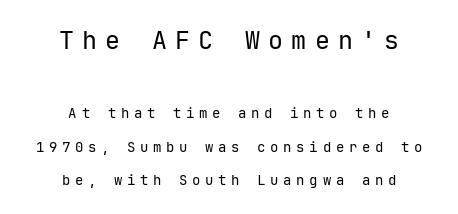
Q: Is the text bold? A: No.
Q: Is the text italic (slanted)? A: No, it is upright.
Q: Is the text underlined? A: No.
Q: How is the paragraph aligned? A: Centered.
Q: Is the spacing between letters normal or unusually wide? A: Unusually wide.
Q: Is the spacing between lines tight, normal or loose? A: Loose.
Q: Which block of text is set in a larger size, the first (top) or the second (bottom)? A: The first (top) one.
